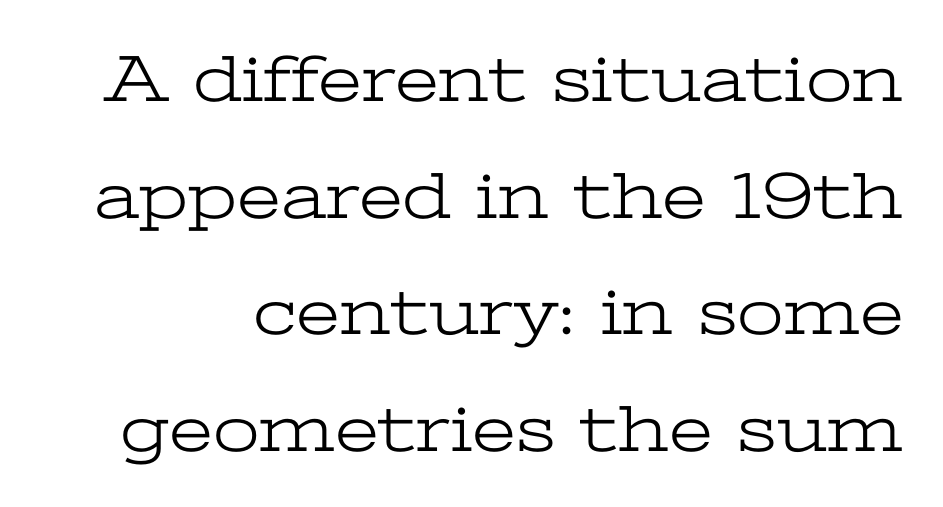
Is this a fixed-width face? No — the glyphs have proportional, varying widths. How are the letters spaced? Ordinarily, with no added tracking. This is not heavy type; no bold has been used. Descender tails drop into unmarked territory. Are there feet on the stems? There are — it's a serif. A typesetter would mark this as roman, not italic.
